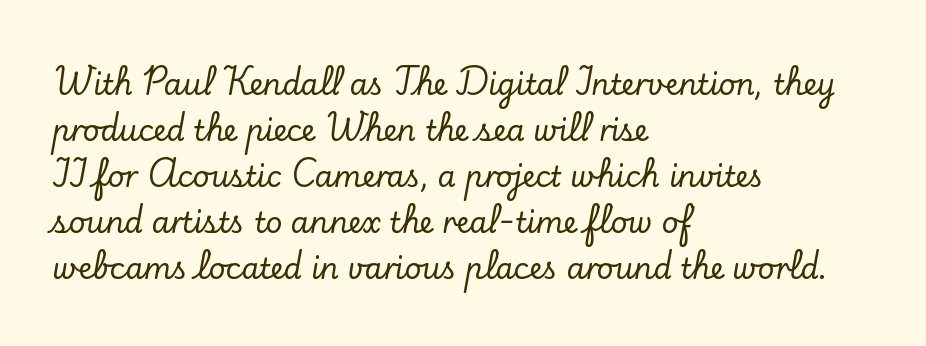
The image shows 29 px serif type; set left-aligned, normal line spacing (1.59x), normal letter spacing, not underlined; low stroke contrast and a small x-height.
